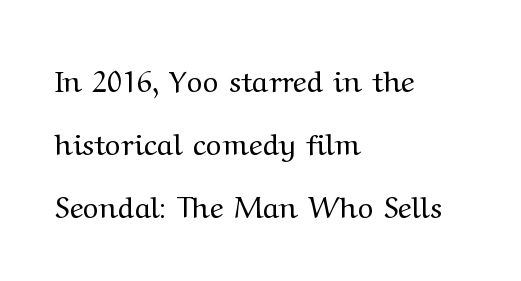
{"serif": "yes", "italic": "no", "bold": "no", "weight": "regular", "width": "wide", "stroke_contrast": "medium", "x_height": "medium", "monospaced": "no", "underline": "no", "align": "left", "line_spacing": "loose", "line_spacing_ratio": 2.1, "letter_spacing": "normal", "letter_spacing_em": 0.0, "glyph_px": 30}
